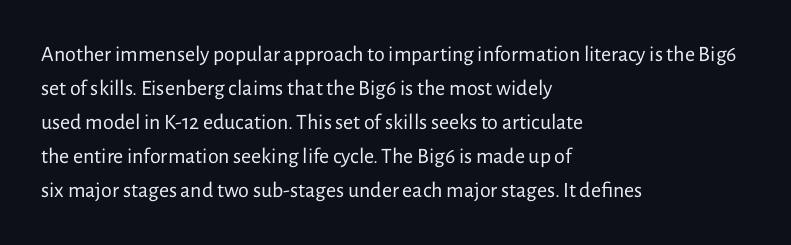
Q: Is the text bold? A: No.
Q: Is the text italic (slanted)? A: No, it is upright.
Q: Is the text underlined? A: No.
Q: How is the paragraph aligned? A: Left-aligned.
Q: Is the spacing between letters normal or unusually wide? A: Normal.
Q: Is the spacing between lines tight, normal or loose? A: Normal.
